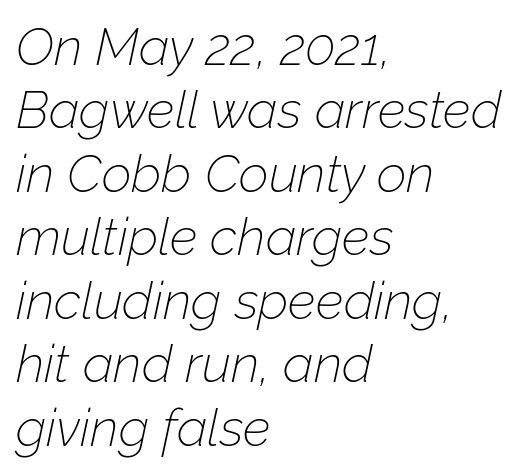
{"italic": "yes", "lean": "right", "slant_degrees": 12, "bold": "no", "weight": "thin", "width": "normal", "stroke_contrast": "low", "x_height": "medium", "monospaced": "no", "underline": "no", "align": "left", "line_spacing_ratio": 1.22, "letter_spacing": "normal", "letter_spacing_em": 0.0, "glyph_px": 52}
